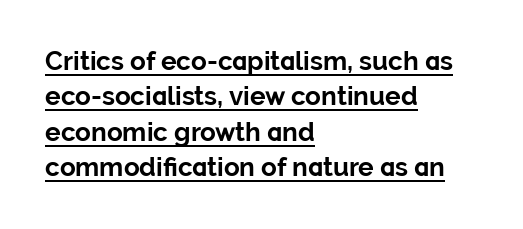
Q: Is the text bold? A: Yes.
Q: Is the text italic (slanted)? A: No, it is upright.
Q: Is the text underlined? A: Yes.
Q: How is the paragraph aligned? A: Left-aligned.
Q: Is the spacing between letters normal or unusually wide? A: Normal.
Q: Is the spacing between lines tight, normal or loose? A: Normal.
